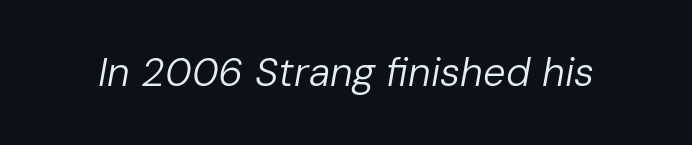
Stroke thickness stays within the range of a standard reading face or lighter. This rendering leaves character spacing at its baseline value. Do the characters align in a grid? No, the font is proportional. Words float on clear page, feet unadorned. The letters are slanted; this is an italic face.
